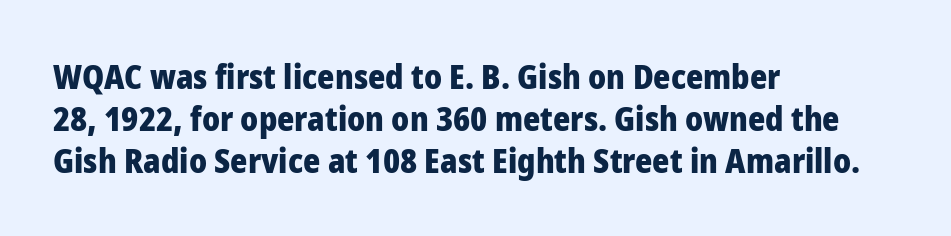
Is there much room between lines? A standard amount, neither cramped nor airy. Descender tails drop into unmarked territory. Think of a printed novel: that variable character pitch is what you see here. The type sits square on the baseline with zero lean.
